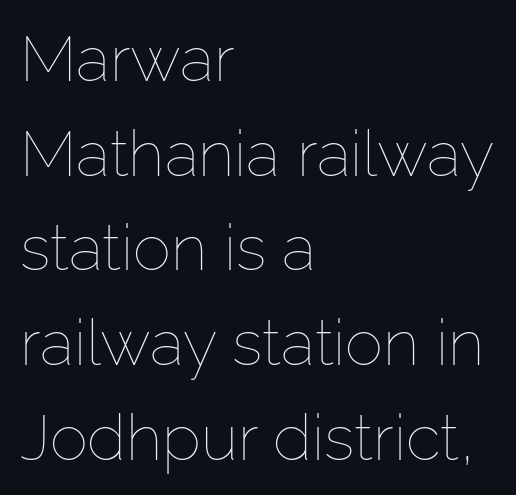
A bare baseline throughout the passage. In terms of posture, this sample is upright. Caption: multi-line text, flush left, ragged right. Glyph-to-glyph distance matches everyday printed text. This sample has the flowing, uneven cadence of proportional lettering. Weight: in the light-to-regular range.
